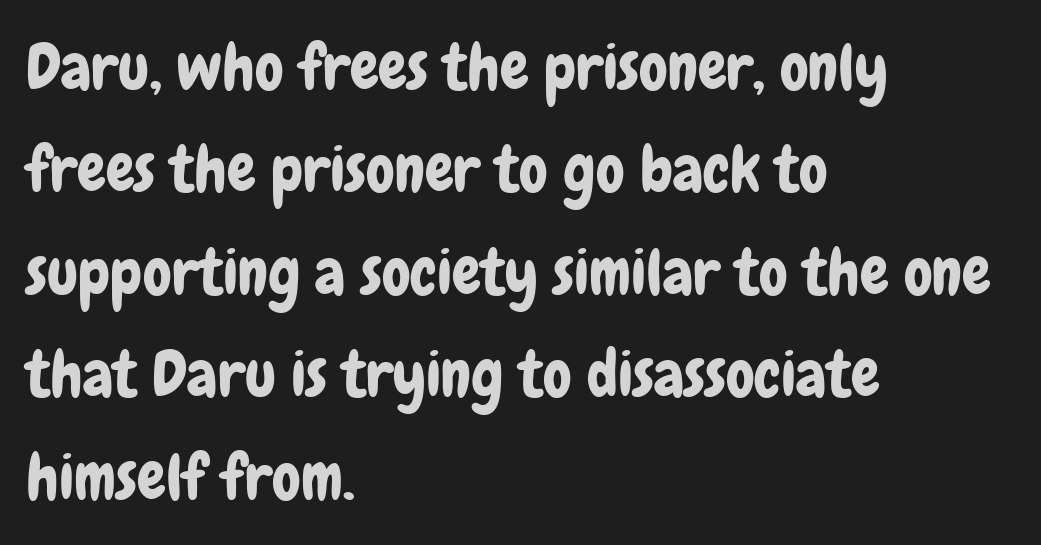
Check the space under the baseline: it is left empty. These lines were composed using upright roman letters. You could not count columns in this text — the font is proportionally spaced. The glyphs in this specimen are sans serif.
